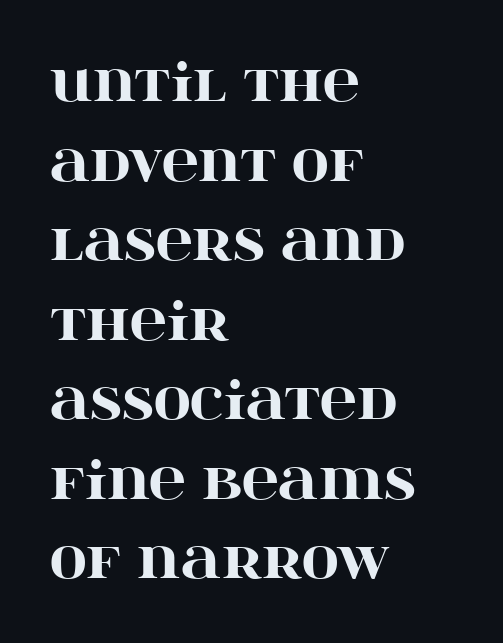
Q: Is the text bold? A: Yes.
Q: Is the text italic (slanted)? A: No, it is upright.
Q: Is the typeface a serif or a sans-serif typeface? A: Serif.
Q: Is the text underlined? A: No.
Q: How is the paragraph aligned? A: Left-aligned.
Q: Is the spacing between letters normal or unusually wide? A: Normal.
Q: Is the spacing between lines tight, normal or loose? A: Normal.
Q: Width (condensed, normal, or wide)? A: Wide.
Q: Stroke contrast? A: High.
Q: x-height? A: Large.
Q: Monospaced? A: No.
